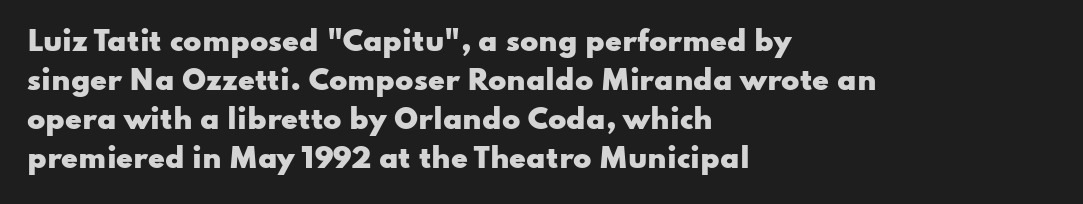
The image shows 27 px bold type, upright; set left-aligned, normal line spacing (1.45x), normal letter spacing, not underlined.
